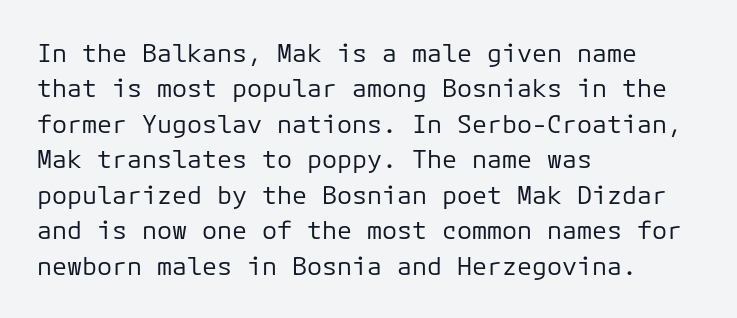
Q: Is the text bold? A: No.
Q: Is the text italic (slanted)? A: No, it is upright.
Q: Is the text underlined? A: No.
Q: How is the paragraph aligned? A: Left-aligned.
Q: Is the spacing between letters normal or unusually wide? A: Normal.
Q: Is the spacing between lines tight, normal or loose? A: Normal.
